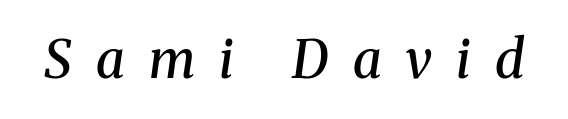
The image shows 52 px semibold serif type, italic (leaning right); set unusually wide letter spacing (+0.47 em), not underlined; medium stroke contrast and a medium x-height.
